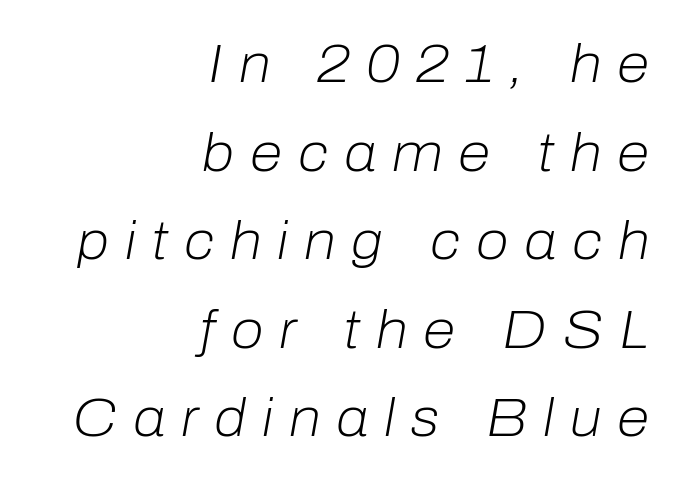
{"italic": "yes", "lean": "right", "slant_degrees": 10, "bold": "no", "weight": "light", "width": "normal", "stroke_contrast": "low", "x_height": "medium", "monospaced": "no", "underline": "no", "align": "right", "line_spacing": "normal", "line_spacing_ratio": 1.67, "letter_spacing": "wide", "letter_spacing_em": 0.3, "glyph_px": 53}
